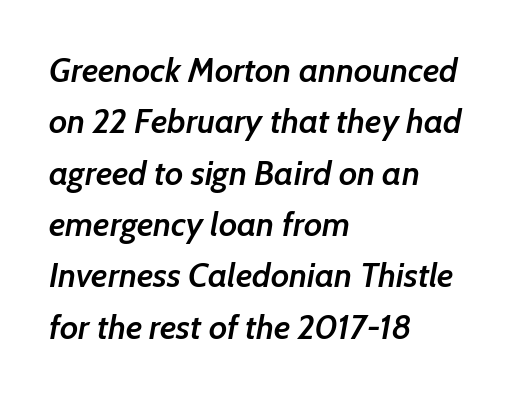
{"italic": "yes", "lean": "right", "slant_degrees": 7, "bold": "semi", "weight": "semibold", "width": "normal", "stroke_contrast": "low", "x_height": "medium", "monospaced": "no", "underline": "no", "align": "left", "line_spacing": "normal", "line_spacing_ratio": 1.51, "letter_spacing": "normal", "letter_spacing_em": 0.0, "glyph_px": 34}
